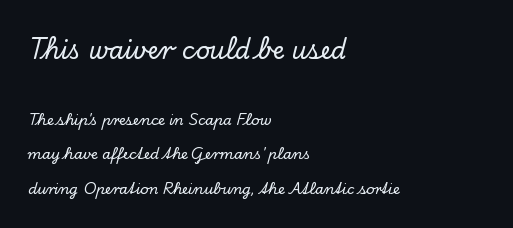
The image shows 24 px text type; set left-aligned, loose line spacing (2.45x), normal letter spacing, not underlined; the first (top) block is 1.71x larger.
